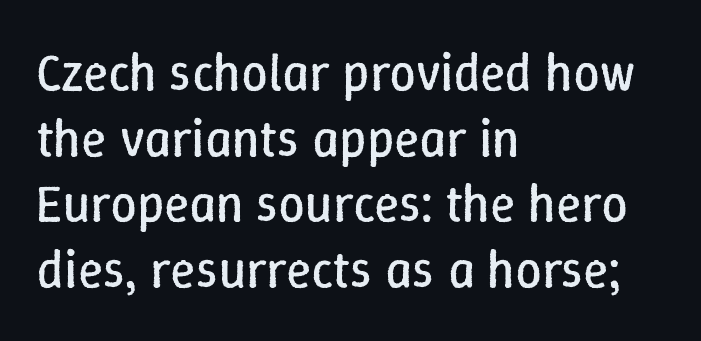
Q: Is the text bold? A: No.
Q: Is the text italic (slanted)? A: No, it is upright.
Q: Is the text underlined? A: No.
Q: How is the paragraph aligned? A: Left-aligned.
Q: Is the spacing between letters normal or unusually wide? A: Normal.
Q: Is the spacing between lines tight, normal or loose? A: Normal.
Q: Width (condensed, normal, or wide)? A: Normal.
Q: Stroke contrast? A: Low.
Q: x-height? A: Medium.
Q: Monospaced? A: No.
